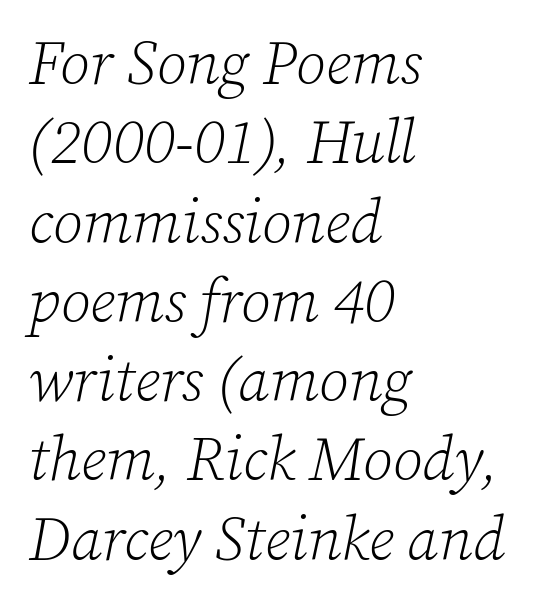
The face used here is proportionally spaced, like ordinary book or web type. Every row of glyphs begins at an identical x-position on the left. Horizontal bands of white between lines are of average thickness. The type family on display is of the serif kind. Characters are canted at an angle relative to the baseline's perpendicular. Words appear dense and cohesive because spacing is normal.
